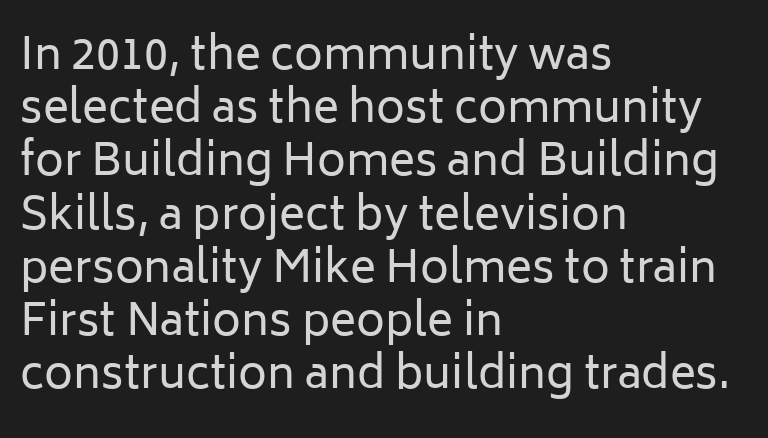
Varying glyph widths throughout — classic text-font behaviour. The typesetting does not lean heavy: it is not bold. To sum up the face: it is a sans, with no serifs. Style check: upright. This rendering features lettering with no underline.
